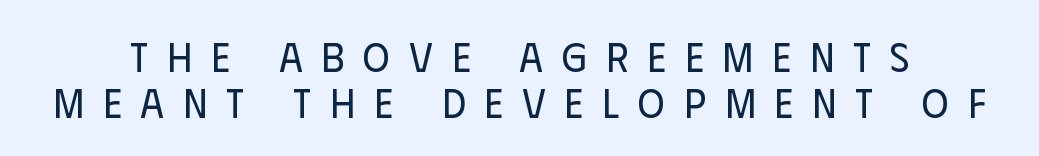
Q: Is the text bold? A: No.
Q: Is the text italic (slanted)? A: No, it is upright.
Q: Is the typeface a serif or a sans-serif typeface? A: Sans-serif.
Q: Is the text underlined? A: No.
Q: Is the spacing between letters normal or unusually wide? A: Unusually wide.
Q: Is the spacing between lines tight, normal or loose? A: Tight.
Q: Width (condensed, normal, or wide)? A: Condensed.
Q: Stroke contrast? A: Low.
Q: x-height? A: Large.
Q: Monospaced? A: No.
